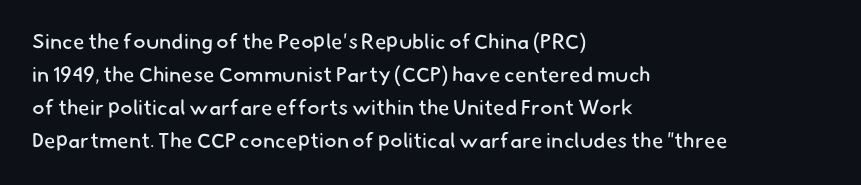
Q: Is the text bold? A: No.
Q: Is the text underlined? A: No.
Q: How is the paragraph aligned? A: Left-aligned.
Q: Is the spacing between letters normal or unusually wide? A: Normal.
Q: Is the spacing between lines tight, normal or loose? A: Normal.
